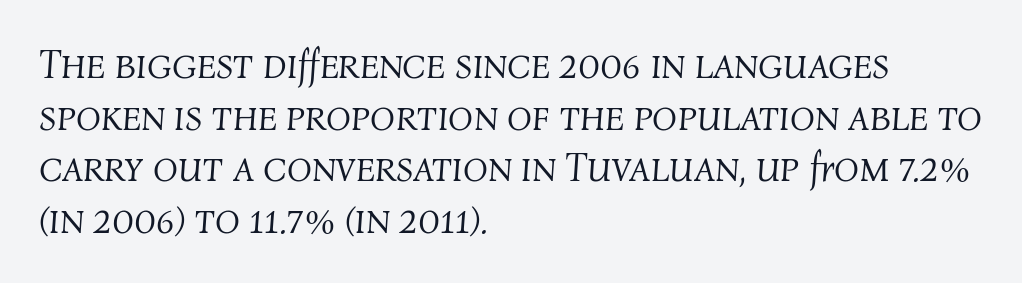
Q: Is the text bold? A: No.
Q: Is the text italic (slanted)? A: Yes, it leans right by about 4 degrees.
Q: Is the text underlined? A: No.
Q: How is the paragraph aligned? A: Left-aligned.
Q: Is the spacing between letters normal or unusually wide? A: Normal.
Q: Is the spacing between lines tight, normal or loose? A: Normal.
Q: Width (condensed, normal, or wide)? A: Normal.
Q: Stroke contrast? A: Medium.
Q: x-height? A: Medium.
Q: Monospaced? A: No.
